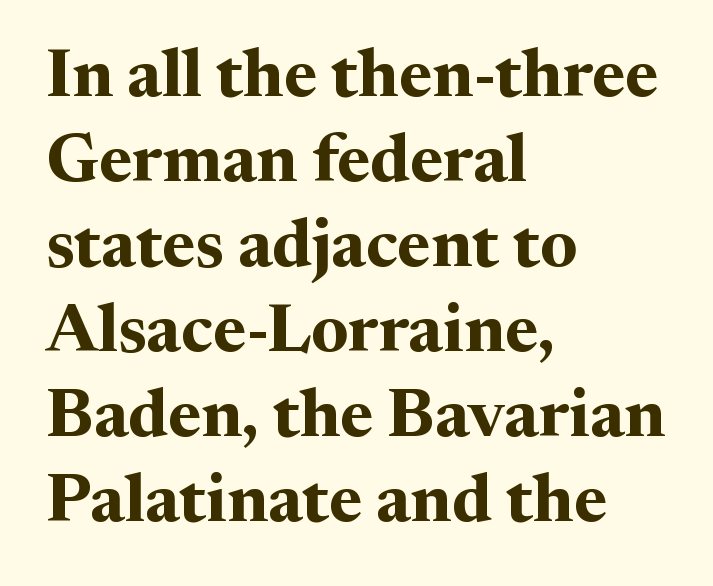
{"serif": "yes", "italic": "no", "bold": "yes", "weight": "bold", "width": "normal", "stroke_contrast": "medium", "x_height": "medium", "monospaced": "no", "underline": "no", "align": "left", "line_spacing": "normal", "line_spacing_ratio": 1.25, "letter_spacing": "normal", "letter_spacing_em": 0.0, "glyph_px": 68}
